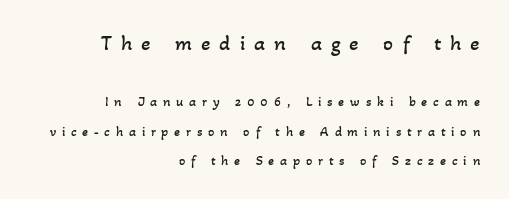
Clear beneath every line of the passage. The gaps between neighbouring characters are conspicuously large. Vertically, the passage feels expansive, rows floating well apart. Heft: none added — not bold. Does the bottom block carry the larger type? No, the top block does.
